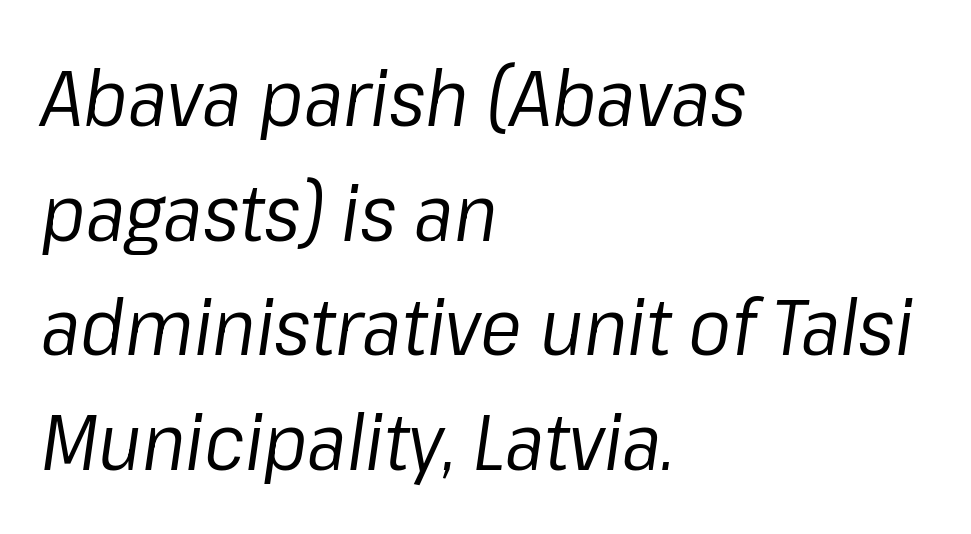
{"italic": "yes", "lean": "right", "slant_degrees": 8, "bold": "no", "weight": "regular", "width": "normal", "stroke_contrast": "low", "x_height": "medium", "monospaced": "no", "underline": "no", "align": "left", "line_spacing": "normal", "line_spacing_ratio": 1.45, "letter_spacing": "normal", "letter_spacing_em": 0.0, "glyph_px": 79}
